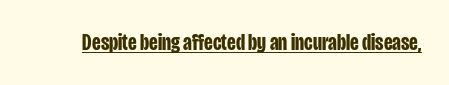
{"italic": "no", "bold": "yes", "underline": "yes", "letter_spacing": "normal", "letter_spacing_em": 0.0, "glyph_px": 23}
